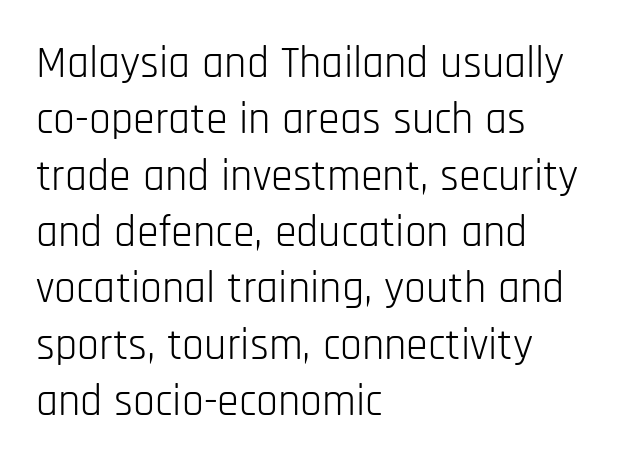
The image shows 44 px light, condensed sans-serif type, upright; set left-aligned, normal line spacing (1.28x), normal letter spacing, not underlined; low stroke contrast and a large x-height.
